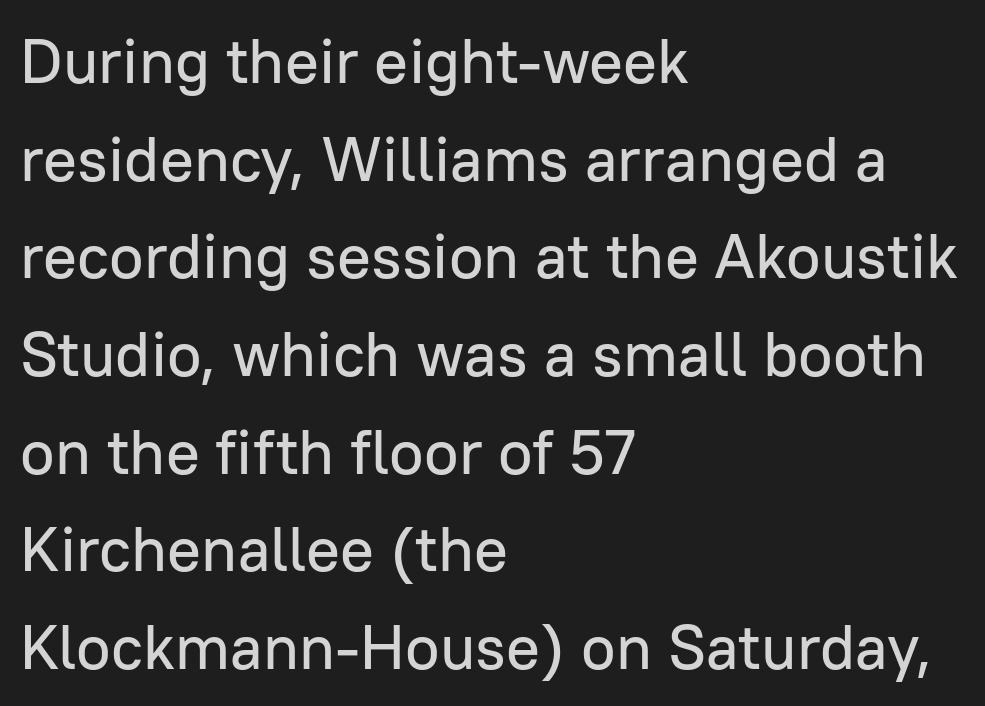
The image shows 63 px sans-serif type, upright; set left-aligned, normal line spacing (1.55x), normal letter spacing, not underlined; low stroke contrast and a medium x-height.
